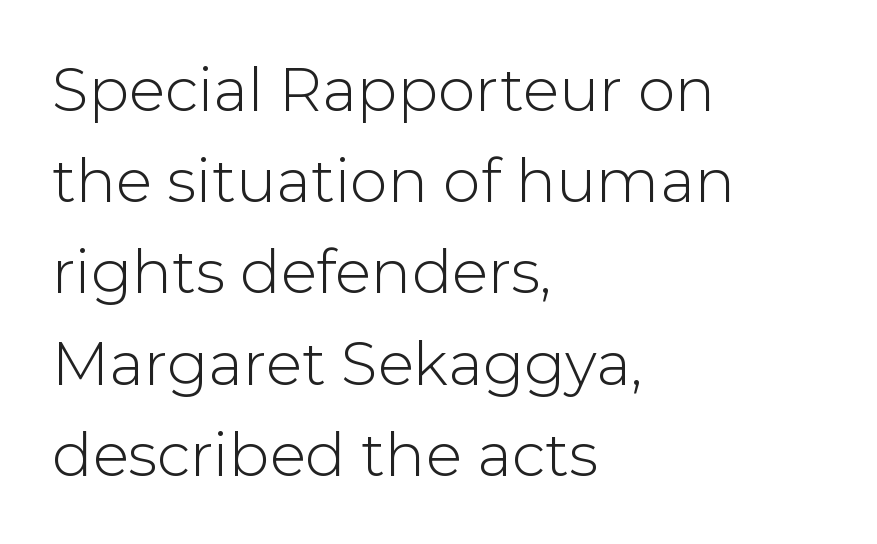
Q: Is the text bold? A: No.
Q: Is the text italic (slanted)? A: No, it is upright.
Q: Is the typeface a serif or a sans-serif typeface? A: Sans-serif.
Q: Is the text underlined? A: No.
Q: How is the paragraph aligned? A: Left-aligned.
Q: Is the spacing between letters normal or unusually wide? A: Normal.
Q: Is the spacing between lines tight, normal or loose? A: Normal.
Q: Width (condensed, normal, or wide)? A: Normal.
Q: Stroke contrast? A: Low.
Q: x-height? A: Medium.
Q: Monospaced? A: No.
